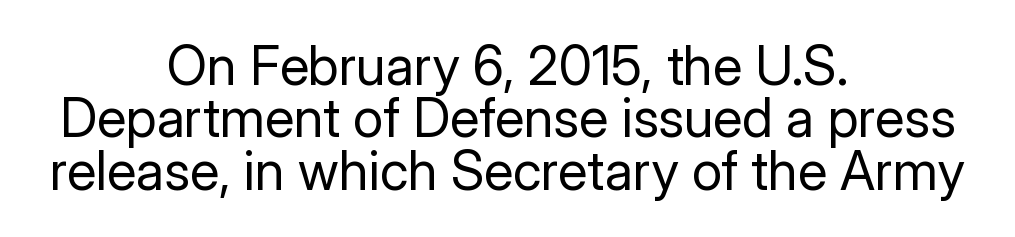
Q: Is the text bold? A: No.
Q: Is the text italic (slanted)? A: No, it is upright.
Q: Is the typeface a serif or a sans-serif typeface? A: Sans-serif.
Q: Is the text underlined? A: No.
Q: How is the paragraph aligned? A: Centered.
Q: Is the spacing between letters normal or unusually wide? A: Normal.
Q: Is the spacing between lines tight, normal or loose? A: Tight.
Q: Width (condensed, normal, or wide)? A: Normal.
Q: Stroke contrast? A: Low.
Q: x-height? A: Medium.
Q: Monospaced? A: No.
